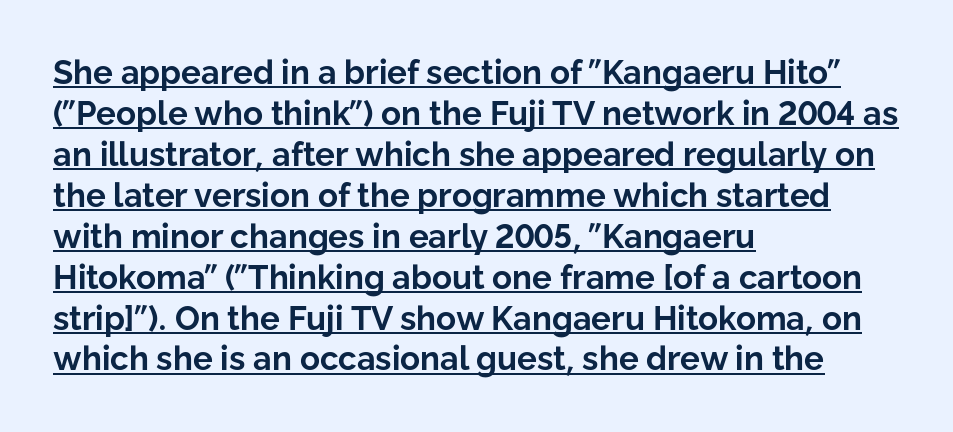
Underline: present. If you drew a ruler down the left edge, every line would touch it. Is there any slant? The stems are plumb. Spacing between characters is what you'd get straight out of the box. As a designer I'd log this as weight 700, bold.
